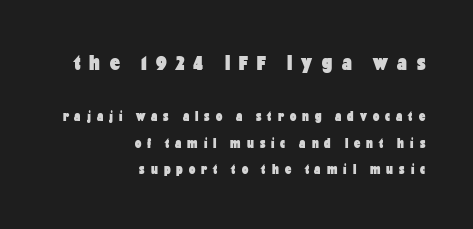
Q: Is the text bold? A: Yes.
Q: Is the text italic (slanted)? A: No, it is upright.
Q: Is the text underlined? A: No.
Q: How is the paragraph aligned? A: Right-aligned.
Q: Is the spacing between letters normal or unusually wide? A: Unusually wide.
Q: Which block of text is set in a larger size, the first (top) or the second (bottom)? A: The first (top) one.
